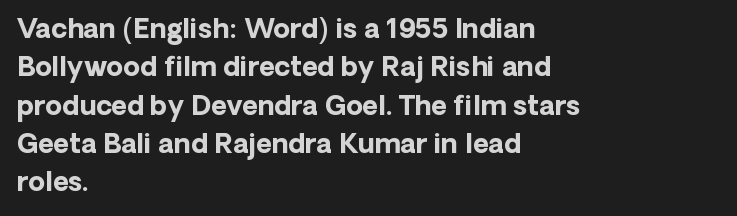
The image shows 27 px bold type, upright; set left-aligned, normal line spacing (1.42x), normal letter spacing, not underlined.
